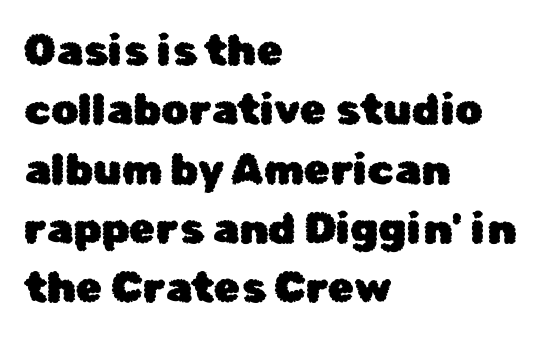
Q: Is the text italic (slanted)? A: No, it is upright.
Q: Is the typeface a serif or a sans-serif typeface? A: Sans-serif.
Q: Is the text underlined? A: No.
Q: How is the paragraph aligned? A: Left-aligned.
Q: Is the spacing between letters normal or unusually wide? A: Normal.
Q: Is the spacing between lines tight, normal or loose? A: Normal.
Q: Width (condensed, normal, or wide)? A: Normal.
Q: Stroke contrast? A: Low.
Q: x-height? A: Medium.
Q: Monospaced? A: No.
